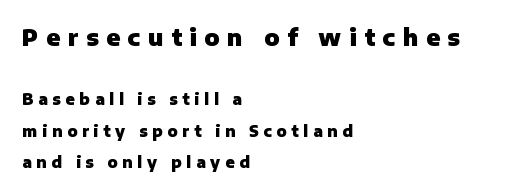
The image shows 23 px bold type, upright; set left-aligned, loose line spacing (2.11x), unusually wide letter spacing (+0.32 em), not underlined; the first (top) block is 1.53x larger.
